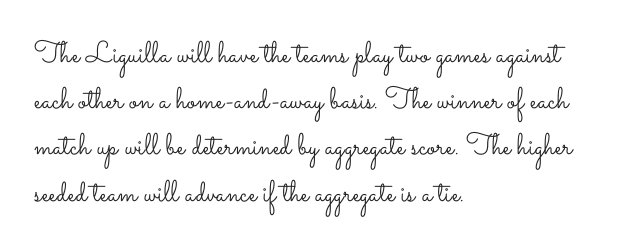
Does the leading feel generous? No, just average. The face used here is proportionally spaced, like ordinary book or web type. Teacher's note: observe the even left margin — that is flush-left alignment. Letters have the restrained weight of plain body copy at most.
